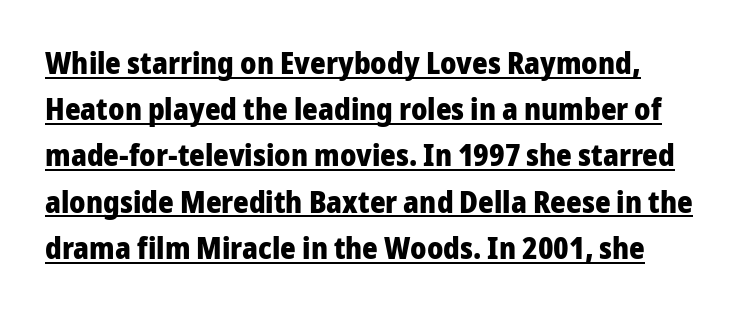
The image shows 30 px heavy sans-serif type, upright; set normal line spacing (1.54x), normal letter spacing, underlined; low stroke contrast and a medium x-height.
